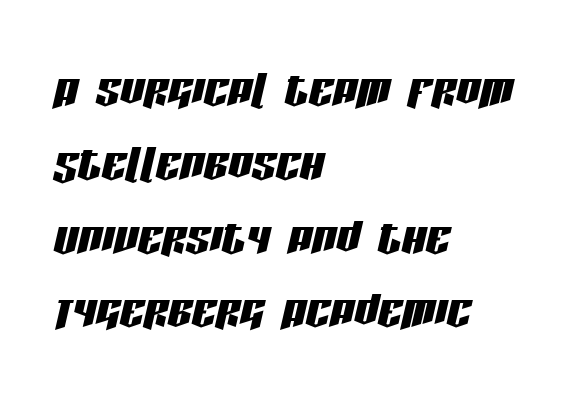
The image shows 60 px condensed type, italic (leaning right); set left-aligned, line spacing 1.23x, normal letter spacing, not underlined; low stroke contrast and a large x-height.
